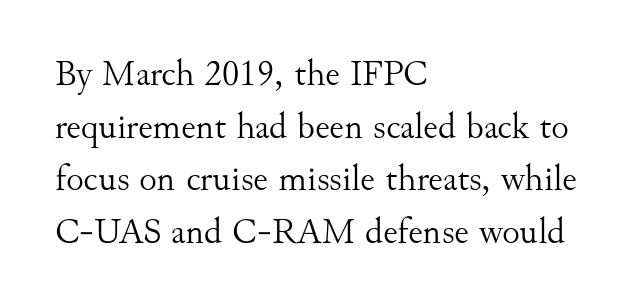
The image shows 37 px light serif type, upright; set left-aligned, normal line spacing (1.42x), normal letter spacing, not underlined; medium stroke contrast and a small x-height.
